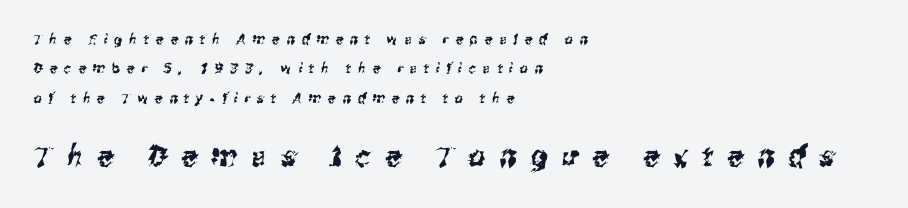
Left-aligned paragraph, ragged on the right. A typesetter would call this heavily tracked-out type. This sample trades compactness for vertical openness between lines. The passage shown begins with its smaller block and ends with its larger one.
